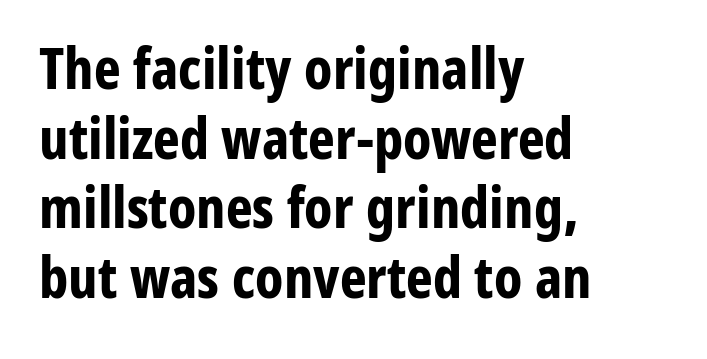
Q: Is the text bold? A: Yes.
Q: Is the text italic (slanted)? A: No, it is upright.
Q: Is the typeface a serif or a sans-serif typeface? A: Sans-serif.
Q: Is the text underlined? A: No.
Q: How is the paragraph aligned? A: Left-aligned.
Q: Is the spacing between letters normal or unusually wide? A: Normal.
Q: Width (condensed, normal, or wide)? A: Condensed.
Q: Stroke contrast? A: Low.
Q: x-height? A: Medium.
Q: Monospaced? A: No.
